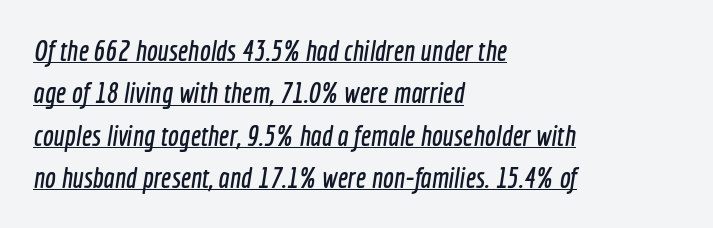
{"serif": "no", "width": "condensed", "x_height": "medium", "monospaced": "no", "underline": "yes", "align": "left", "line_spacing": "normal", "line_spacing_ratio": 1.46, "letter_spacing": "normal", "letter_spacing_em": 0.0, "glyph_px": 29}
